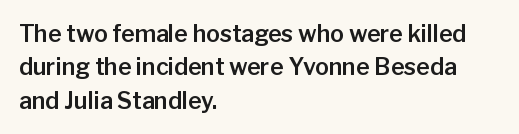
{"italic": "no", "underline": "no", "align": "left", "line_spacing": "normal", "line_spacing_ratio": 1.45, "letter_spacing": "normal", "letter_spacing_em": 0.0, "glyph_px": 23}
